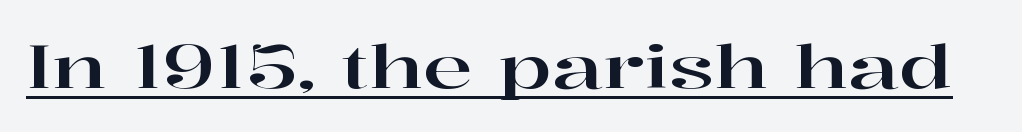
{"serif": "yes", "italic": "no", "width": "wide", "stroke_contrast": "high", "x_height": "medium", "monospaced": "no", "underline": "yes", "letter_spacing": "normal", "letter_spacing_em": 0.0, "glyph_px": 59}
